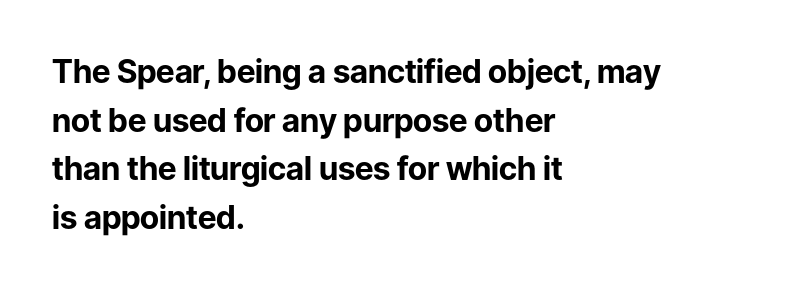
{"serif": "no", "italic": "no", "bold": "yes", "weight": "bold", "width": "normal", "stroke_contrast": "low", "x_height": "medium", "monospaced": "no", "underline": "no", "align": "left", "line_spacing": "normal", "line_spacing_ratio": 1.52, "letter_spacing": "normal", "letter_spacing_em": 0.0, "glyph_px": 32}
